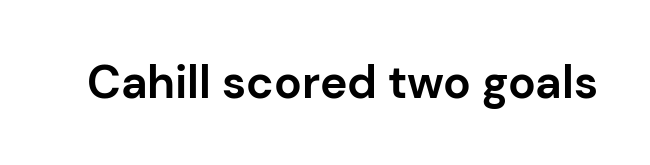
The type family on display is of the sans-serif kind. The area under the type is left untouched. Set as a true bold cut, around the 700 mark. Letter spacing: default. Each letter keeps its own natural width here, so spacing adapts to shape. A typesetter would mark this as roman, not italic.
